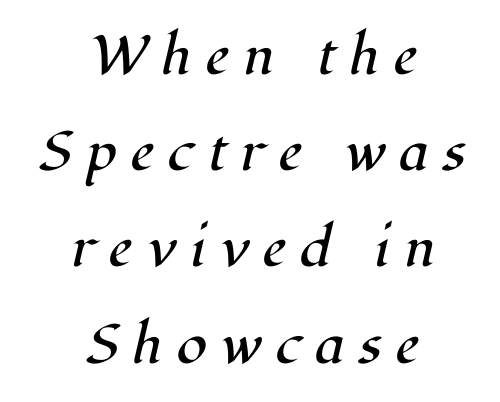
The image shows 55 px regular-weight serif type, italic (leaning right); set centered, line spacing 1.75x, unusually wide letter spacing (+0.26 em), not underlined; high stroke contrast and a medium x-height.
